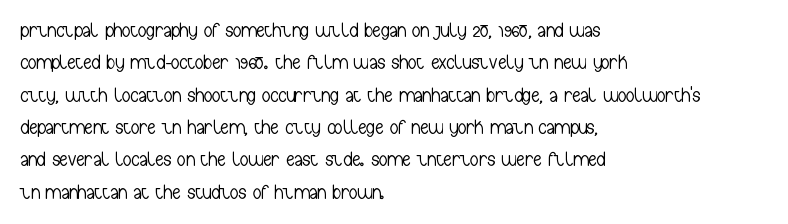
Q: Is the text bold? A: No.
Q: Is the text italic (slanted)? A: No, it is upright.
Q: Is the text underlined? A: No.
Q: How is the paragraph aligned? A: Left-aligned.
Q: Is the spacing between letters normal or unusually wide? A: Normal.
Q: Is the spacing between lines tight, normal or loose? A: Normal.
